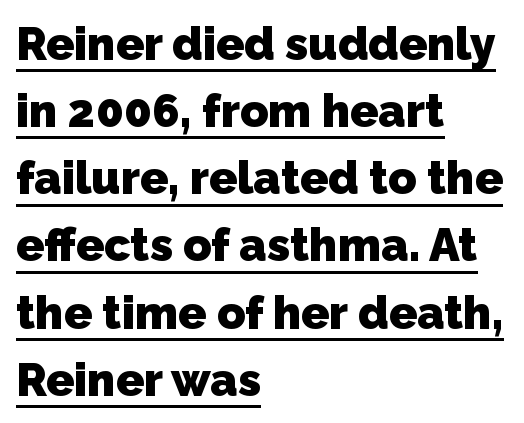
Q: Is the text bold? A: Yes.
Q: Is the typeface a serif or a sans-serif typeface? A: Sans-serif.
Q: Is the text underlined? A: Yes.
Q: How is the paragraph aligned? A: Left-aligned.
Q: Is the spacing between letters normal or unusually wide? A: Normal.
Q: Is the spacing between lines tight, normal or loose? A: Normal.
Q: Width (condensed, normal, or wide)? A: Normal.
Q: Stroke contrast? A: Low.
Q: x-height? A: Medium.
Q: Monospaced? A: No.
